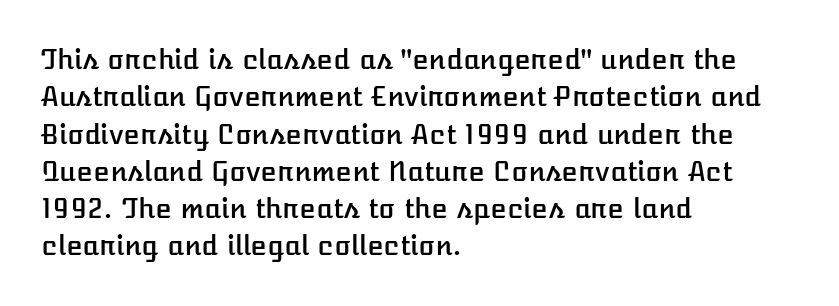
The image shows 27 px text type, upright; set left-aligned, normal line spacing (1.38x), normal letter spacing, not underlined.
